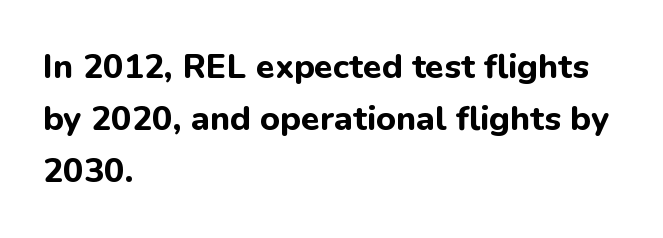
Reading down the column, the eye jumps a familiar distance to each next line. Looks like regular typesetting: each glyph gets only the width it needs. Characters remain perfectly vertical along every line. Every letter is thick-stroked: bold, no question.
